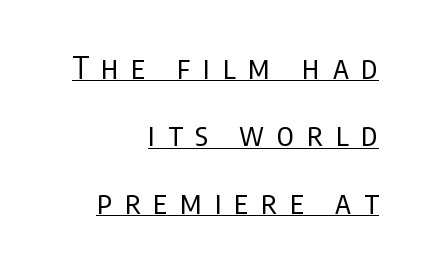
A typesetter would call this proportional, since set widths differ per character. Emphasis is given by a line drawn under the lettering. Posture: vertical. Compared with a typical body face, this is equally light or lighter still.
